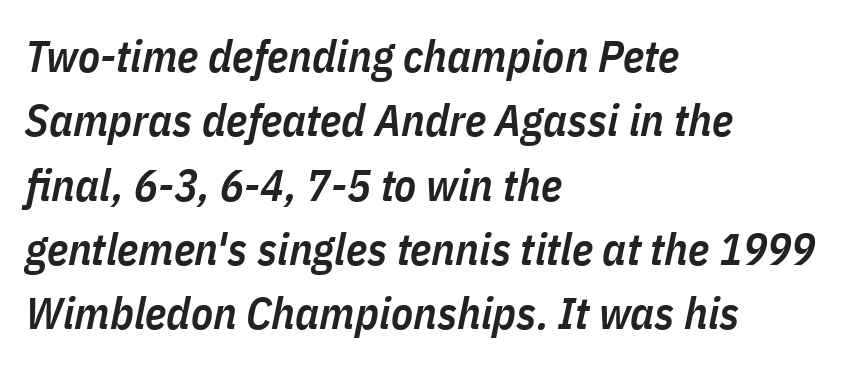
The image shows 45 px semibold, condensed type, italic (leaning right); set left-aligned, normal line spacing (1.43x), normal letter spacing, not underlined; low stroke contrast and a medium x-height.
